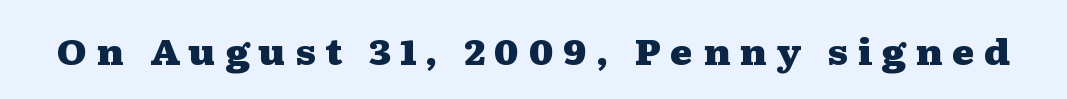
{"serif": "yes", "italic": "no", "bold": "yes", "weight": "heavy", "width": "wide", "stroke_contrast": "medium", "x_height": "medium", "monospaced": "no", "underline": "no", "letter_spacing": "wide", "letter_spacing_em": 0.26, "glyph_px": 35}
